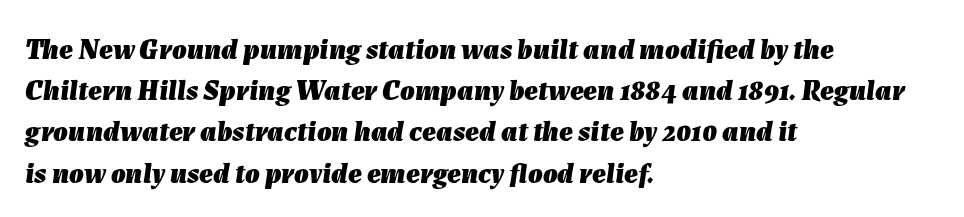
Q: Is the text bold? A: Yes.
Q: Is the text italic (slanted)? A: Yes, it leans right by about 7 degrees.
Q: Is the text underlined? A: No.
Q: How is the paragraph aligned? A: Left-aligned.
Q: Is the spacing between letters normal or unusually wide? A: Normal.
Q: Is the spacing between lines tight, normal or loose? A: Normal.
Q: Width (condensed, normal, or wide)? A: Normal.
Q: Stroke contrast? A: Low.
Q: x-height? A: Medium.
Q: Monospaced? A: No.
